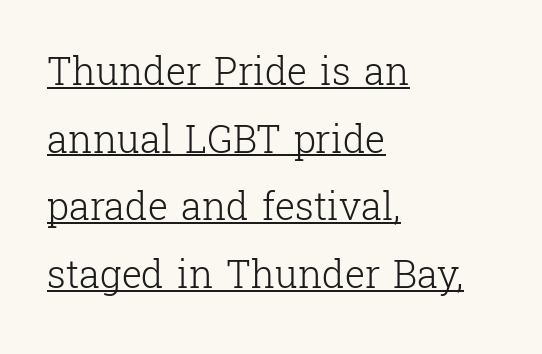
Q: Is the text bold? A: No.
Q: Is the text italic (slanted)? A: No, it is upright.
Q: Is the typeface a serif or a sans-serif typeface? A: Serif.
Q: Is the text underlined? A: Yes.
Q: How is the paragraph aligned? A: Left-aligned.
Q: Is the spacing between letters normal or unusually wide? A: Normal.
Q: Width (condensed, normal, or wide)? A: Normal.
Q: Stroke contrast? A: Low.
Q: x-height? A: Medium.
Q: Monospaced? A: No.
